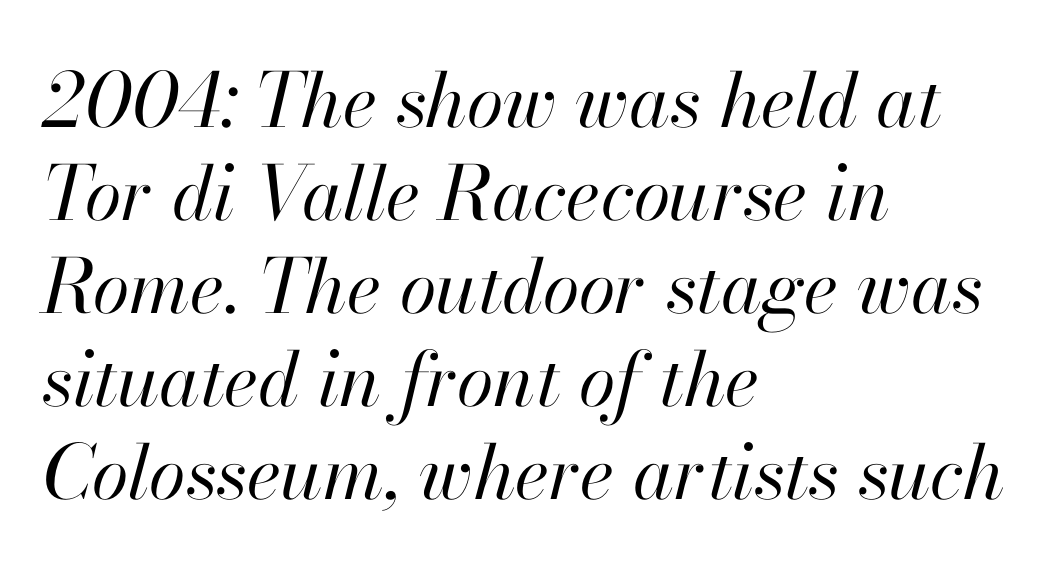
{"italic": "yes", "lean": "right", "slant_degrees": 13, "bold": "no", "weight": "regular", "width": "normal", "stroke_contrast": "high", "x_height": "small", "monospaced": "no", "underline": "no", "align": "left", "line_spacing_ratio": 1.24, "letter_spacing": "normal", "letter_spacing_em": 0.0, "glyph_px": 75}
